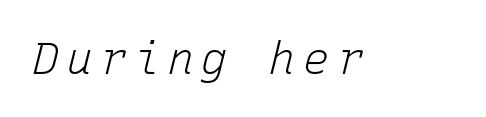
Q: Is the text bold? A: No.
Q: Is the text italic (slanted)? A: Yes, it leans right by about 15 degrees.
Q: Is the text underlined? A: No.
Q: Width (condensed, normal, or wide)? A: Normal.
Q: Stroke contrast? A: Low.
Q: x-height? A: Medium.
Q: Monospaced? A: Yes.
